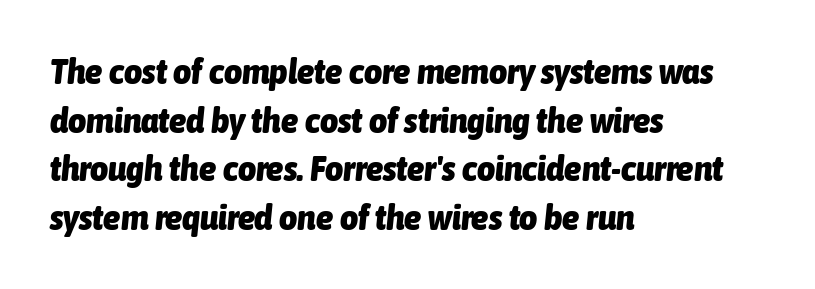
{"italic": "yes", "lean": "right", "slant_degrees": 6, "bold": "yes", "weight": "heavy", "width": "condensed", "stroke_contrast": "low", "x_height": "medium", "monospaced": "no", "underline": "no", "align": "left", "line_spacing": "normal", "line_spacing_ratio": 1.39, "letter_spacing": "normal", "letter_spacing_em": 0.0, "glyph_px": 35}
